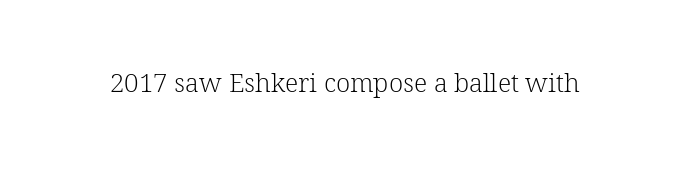
Q: Is the text bold? A: No.
Q: Is the text italic (slanted)? A: No, it is upright.
Q: Is the text underlined? A: No.
Q: Is the spacing between letters normal or unusually wide? A: Normal.
